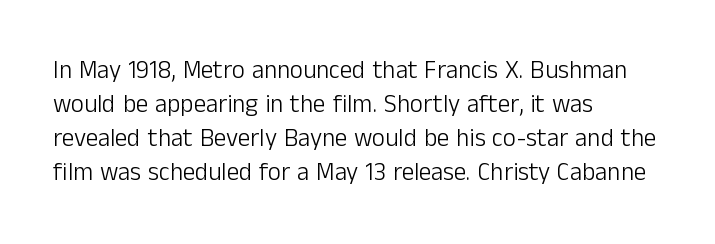
The image shows 25 px text type, upright; set left-aligned, normal line spacing (1.36x), normal letter spacing, not underlined.
